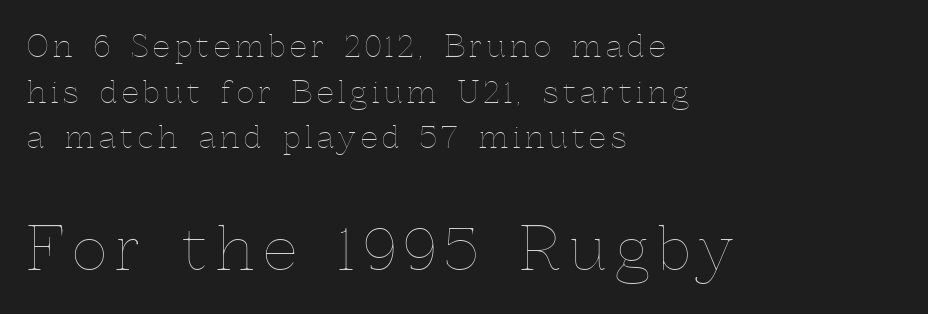
Q: Is the text bold? A: No.
Q: Is the text italic (slanted)? A: No, it is upright.
Q: Is the text underlined? A: No.
Q: How is the paragraph aligned? A: Left-aligned.
Q: Is the spacing between lines tight, normal or loose? A: Normal.
Q: Which block of text is set in a larger size, the first (top) or the second (bottom)? A: The second (bottom) one.
Q: Width (condensed, normal, or wide)? A: Normal.
Q: x-height? A: Medium.
Q: Monospaced? A: No.
